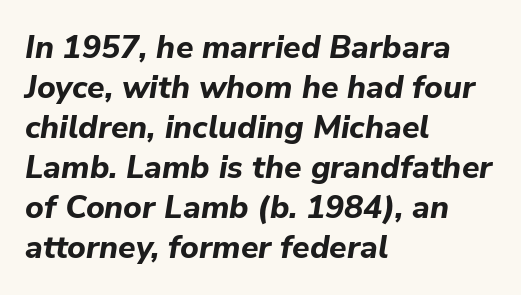
The lines in this sample share a left origin and differ only in where they stop. The horizontal fit of the characters is conventional and even. A full-strength bold gives these letters their thick strokes. Type without underlining.
